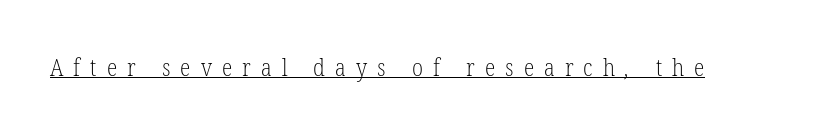
Inter-character spacing is expanded well beyond the font's built-in metrics. The typesetter has applied underlining to the passage shown. Summary of weight: not heavy and not bold.
